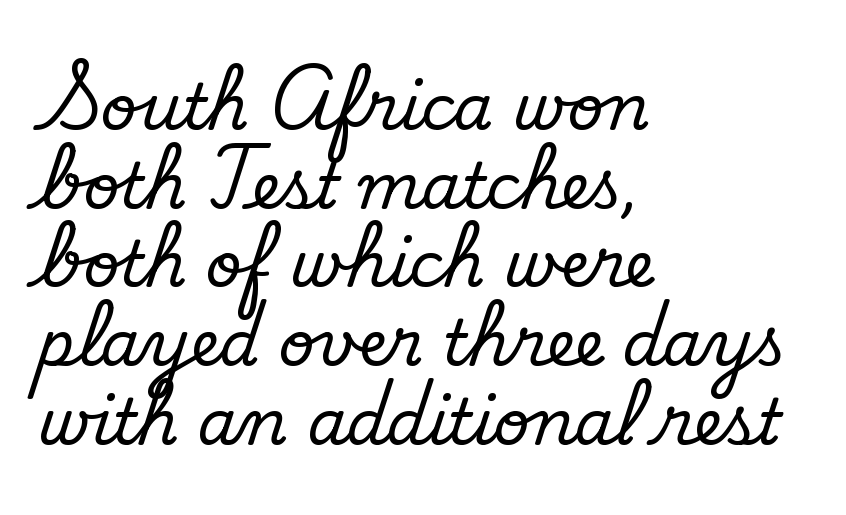
The image shows 63 px regular-weight sans-serif type; set left-aligned, normal line spacing (1.25x), normal letter spacing, not underlined; low stroke contrast and a small x-height.
